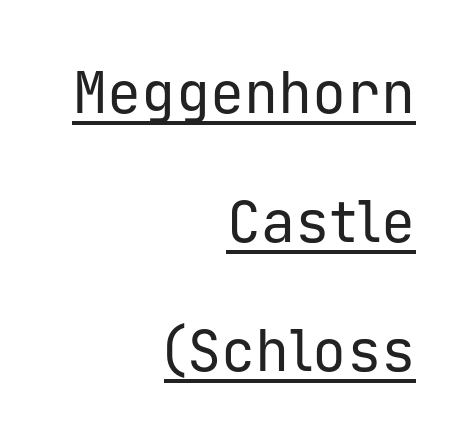
The image shows 57 px regular-weight sans-serif type, upright, monospaced; set right-aligned, loose line spacing (2.26x), normal letter spacing, underlined; low stroke contrast and a medium x-height.
